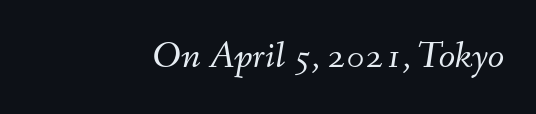
The image shows 38 px light type, italic (leaning right); set right-aligned, normal letter spacing, not underlined; medium stroke contrast and a small x-height.
